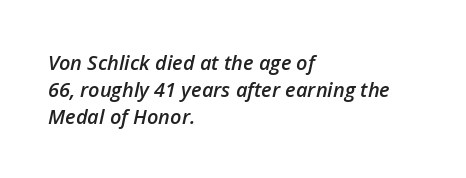
The lettering tilts uniformly, giving the passage an italic look. Nobody drew a line under any word here. Interline gaps are of average width in this sample. Line beginnings align vertically; line endings do not.
